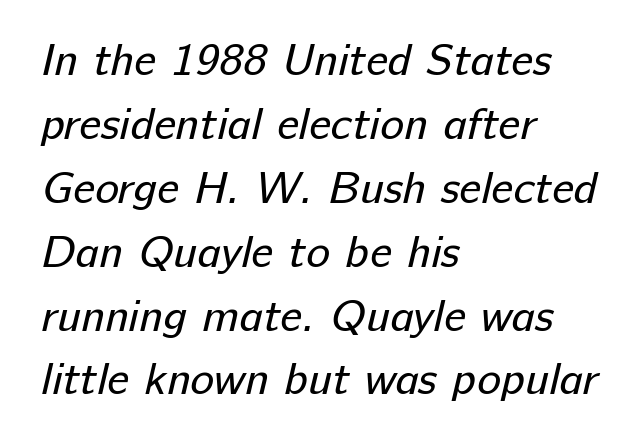
{"serif": "no", "bold": "no", "weight": "regular", "width": "normal", "stroke_contrast": "low", "x_height": "medium", "monospaced": "no", "underline": "no", "align": "left", "line_spacing": "normal", "line_spacing_ratio": 1.42, "letter_spacing": "normal", "letter_spacing_em": 0.0, "glyph_px": 45}
